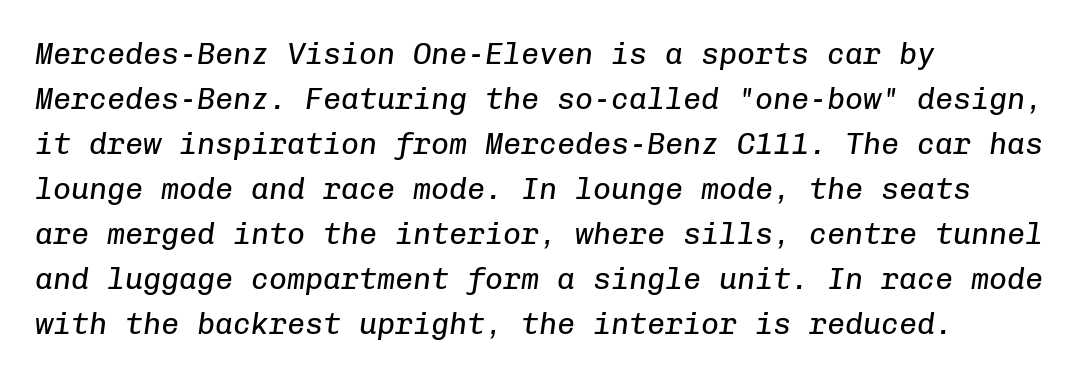
Q: Is the text bold? A: No.
Q: Is the text italic (slanted)? A: Yes, it leans right by about 8 degrees.
Q: Is the text underlined? A: No.
Q: How is the paragraph aligned? A: Left-aligned.
Q: Is the spacing between letters normal or unusually wide? A: Normal.
Q: Is the spacing between lines tight, normal or loose? A: Normal.
Q: Width (condensed, normal, or wide)? A: Normal.
Q: Stroke contrast? A: Low.
Q: x-height? A: Medium.
Q: Monospaced? A: Yes.
